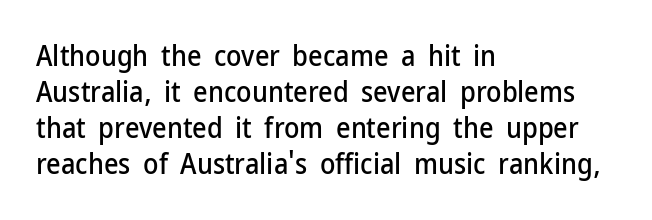
These lines sit exactly where default settings would place them. Plain, unruled lines of type. Compared with typical body copy, the letter spacing here is the same. You can tell from the bare stems that sans-serif type was used. Tall strokes in this sample are plumb rather than angled. If you drew a ruler down the left edge, every line would touch it.
